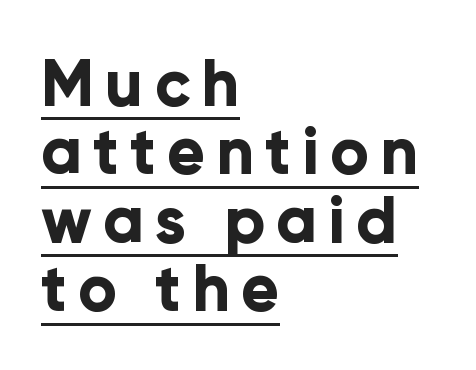
{"serif": "no", "italic": "no", "bold": "yes", "weight": "bold", "width": "normal", "stroke_contrast": "low", "x_height": "medium", "monospaced": "no", "underline": "yes", "align": "left", "line_spacing": "tight", "line_spacing_ratio": 1.07, "glyph_px": 64}
